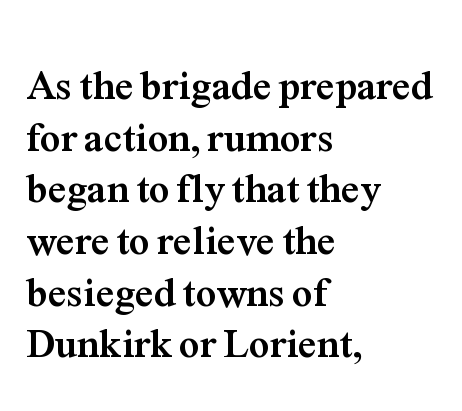
Which margin do the lines hug? The left one — the right edge is uneven. Does the type have serifs? Yes, each stem ends in a small foot. Students, this is bold: see how much ink each stroke carries. Looks like regular typesetting: each glyph gets only the width it needs. Upright lettering throughout.
